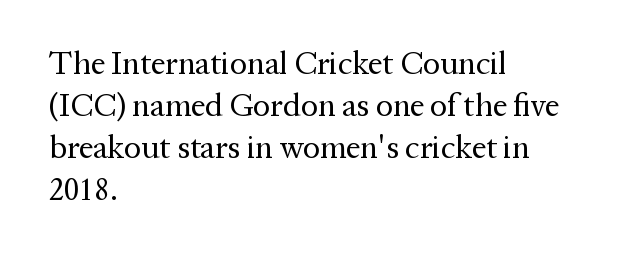
The strokes carry an ordinary text weight at most. Default kerning and tracking; the words read as compact shapes. You can tell from the footed stems that serif type was used. This block has exactly the height ordinary leading produces.
